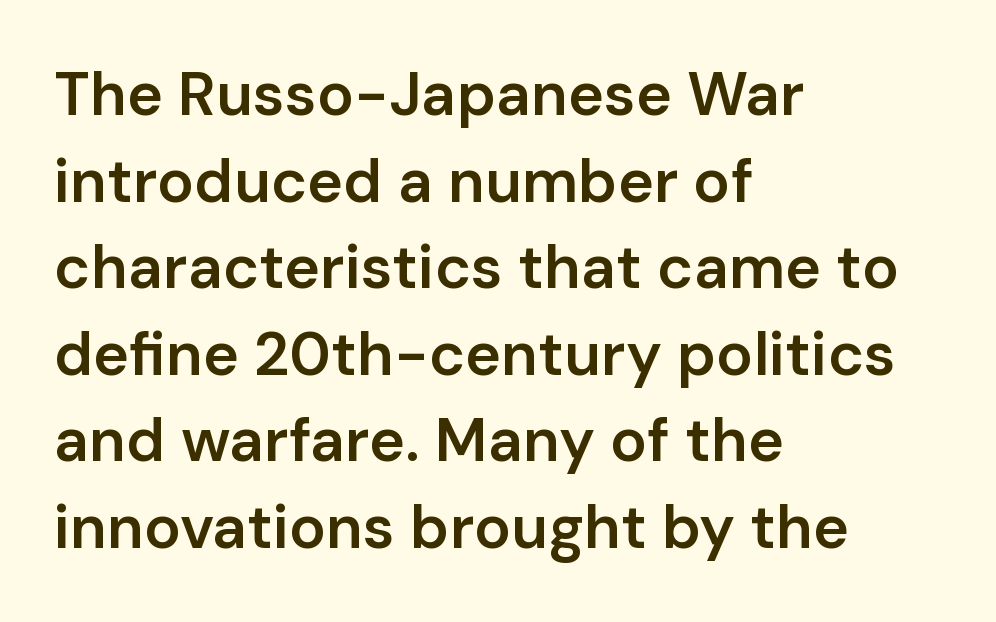
Q: Is the text bold? A: Semi-bold.
Q: Is the text italic (slanted)? A: No, it is upright.
Q: Is the typeface a serif or a sans-serif typeface? A: Sans-serif.
Q: Is the text underlined? A: No.
Q: How is the paragraph aligned? A: Left-aligned.
Q: Is the spacing between letters normal or unusually wide? A: Normal.
Q: Is the spacing between lines tight, normal or loose? A: Normal.
Q: Width (condensed, normal, or wide)? A: Normal.
Q: Stroke contrast? A: Low.
Q: x-height? A: Medium.
Q: Monospaced? A: No.
